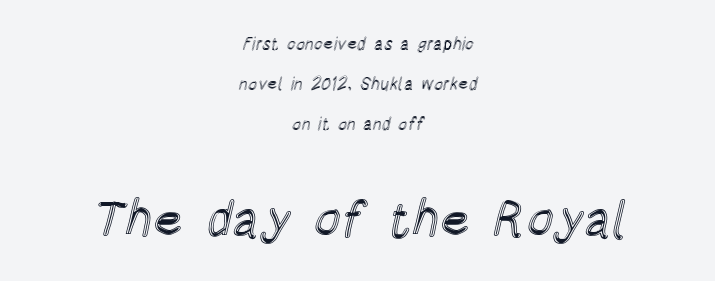
Q: Is the text italic (slanted)? A: Yes.
Q: Is the text underlined? A: No.
Q: How is the paragraph aligned? A: Centered.
Q: Is the spacing between letters normal or unusually wide? A: Normal.
Q: Is the spacing between lines tight, normal or loose? A: Loose.
Q: Which block of text is set in a larger size, the first (top) or the second (bottom)? A: The second (bottom) one.
Q: Width (condensed, normal, or wide)? A: Condensed.
Q: x-height? A: Large.
Q: Monospaced? A: No.
